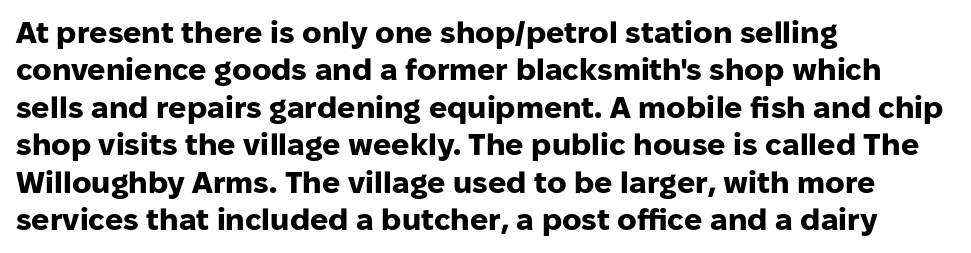
Q: Is the text bold? A: Yes.
Q: Is the text italic (slanted)? A: No, it is upright.
Q: Is the typeface a serif or a sans-serif typeface? A: Sans-serif.
Q: Is the text underlined? A: No.
Q: How is the paragraph aligned? A: Left-aligned.
Q: Is the spacing between letters normal or unusually wide? A: Normal.
Q: Is the spacing between lines tight, normal or loose? A: Normal.
Q: Width (condensed, normal, or wide)? A: Normal.
Q: Stroke contrast? A: Low.
Q: x-height? A: Medium.
Q: Monospaced? A: No.
